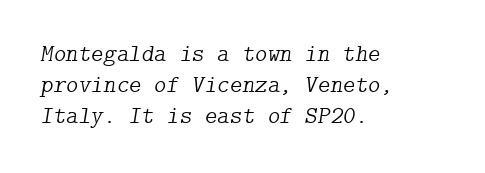
Q: Is the text bold? A: No.
Q: Is the text italic (slanted)? A: Yes, it leans right by about 9 degrees.
Q: Is the text underlined? A: No.
Q: How is the paragraph aligned? A: Left-aligned.
Q: Is the spacing between letters normal or unusually wide? A: Normal.
Q: Is the spacing between lines tight, normal or loose? A: Normal.
